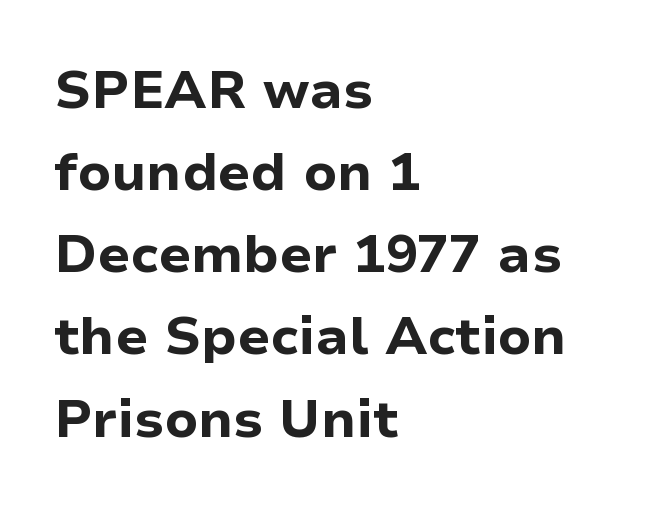
The image shows 53 px bold sans-serif type, upright; set left-aligned, normal line spacing (1.55x), normal letter spacing, not underlined; low stroke contrast and a medium x-height.
